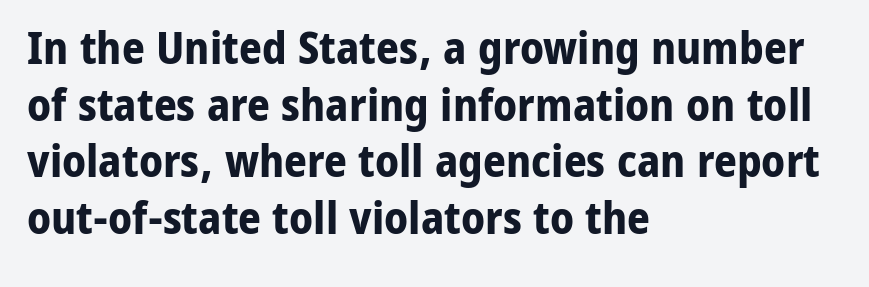
{"serif": "no", "italic": "no", "bold": "yes", "weight": "bold", "width": "normal", "stroke_contrast": "low", "x_height": "medium", "monospaced": "no", "underline": "no", "align": "left", "line_spacing": "normal", "line_spacing_ratio": 1.26, "letter_spacing": "normal", "letter_spacing_em": 0.0, "glyph_px": 45}
